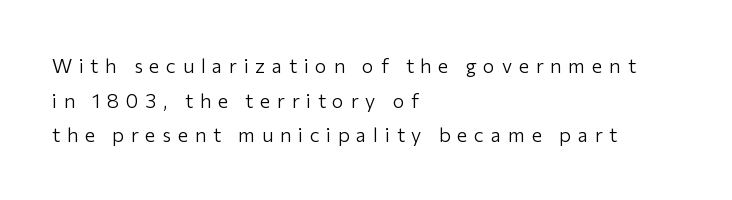
Q: Is the text bold? A: No.
Q: Is the text italic (slanted)? A: No, it is upright.
Q: Is the text underlined? A: No.
Q: How is the paragraph aligned? A: Left-aligned.
Q: Is the spacing between letters normal or unusually wide? A: Unusually wide.
